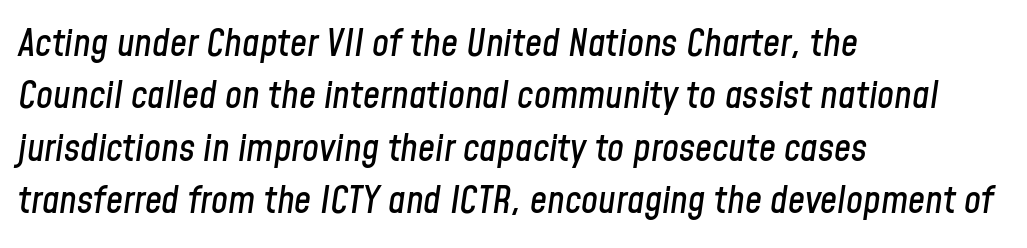
The image shows 38 px condensed type, italic (leaning right); set left-aligned, normal line spacing (1.38x), normal letter spacing, not underlined; low stroke contrast and a medium x-height.
